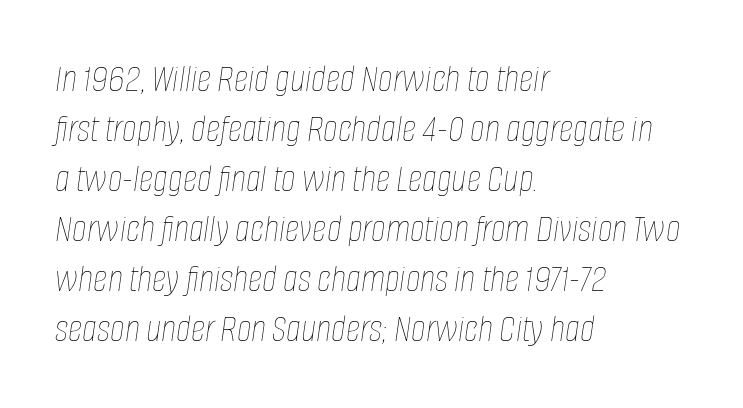
The image shows 40 px thin, condensed type, italic (leaning right); set left-aligned, normal line spacing (1.25x), normal letter spacing, not underlined; low stroke contrast and a large x-height.
